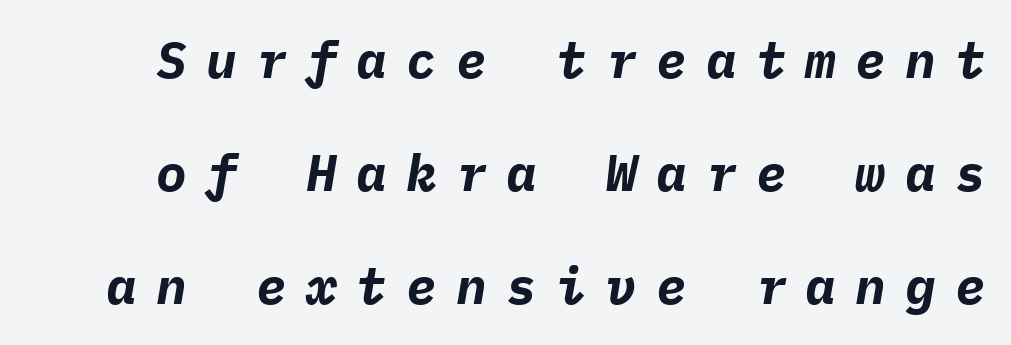
The image shows 51 px bold type, italic (leaning right), monospaced; set loose line spacing (2.22x), unusually wide letter spacing (+0.38 em), not underlined; low stroke contrast and a medium x-height.
